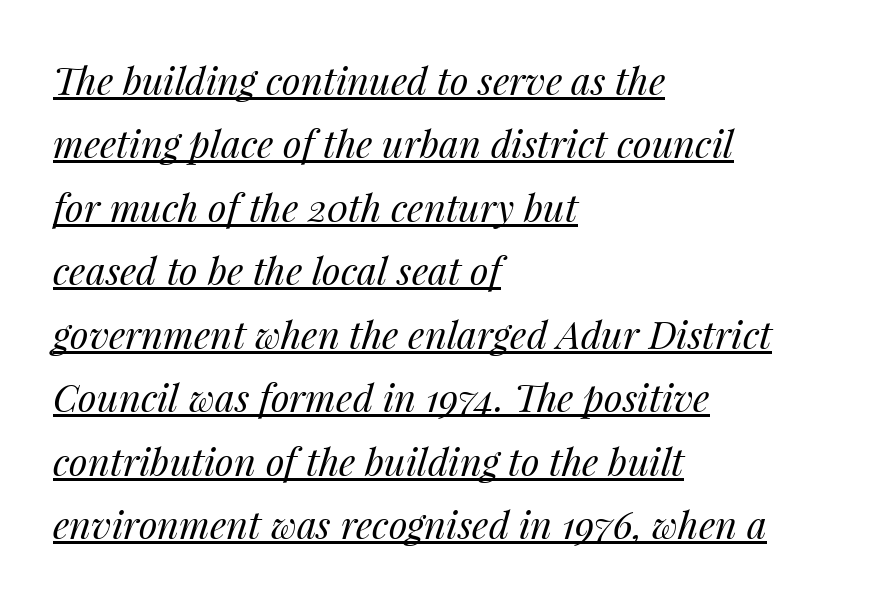
{"italic": "yes", "lean": "right", "slant_degrees": 14, "bold": "no", "weight": "regular", "width": "normal", "stroke_contrast": "medium", "x_height": "medium", "monospaced": "no", "underline": "yes", "align": "left", "line_spacing": "normal", "line_spacing_ratio": 1.67, "letter_spacing": "normal", "letter_spacing_em": 0.0, "glyph_px": 38}
